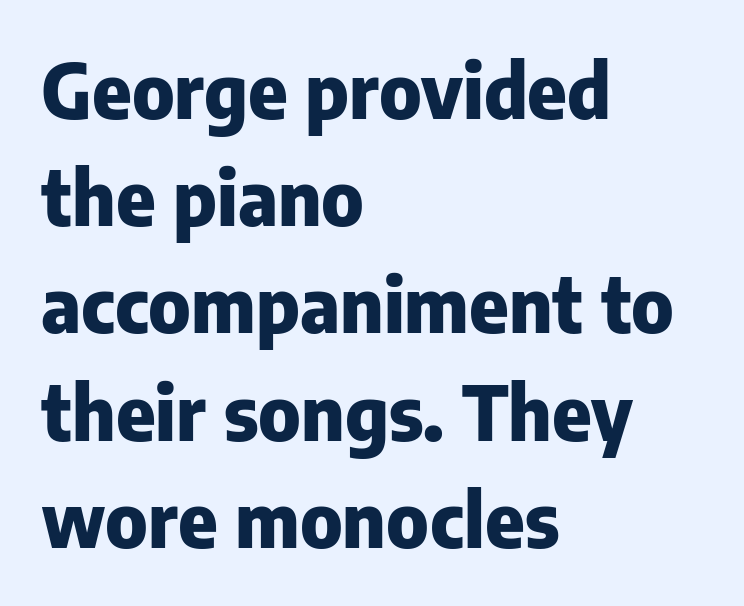
The image shows 75 px heavy sans-serif type, upright; set left-aligned, normal line spacing (1.43x), normal letter spacing, not underlined; low stroke contrast and a medium x-height.
